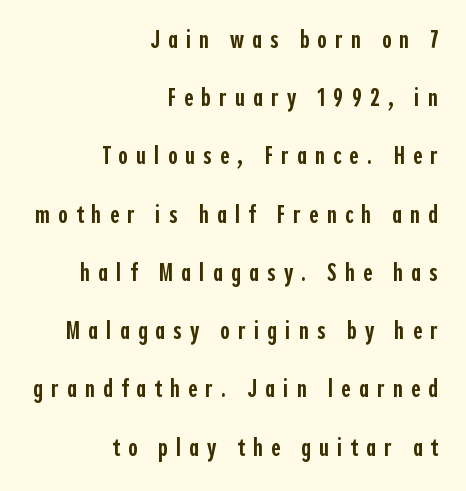
A typesetter would call this leading open, well beyond the default. Alignment: flush right. Characters remain perfectly vertical along every line. Stems and bowls a touch heavier than normal — semibold.
